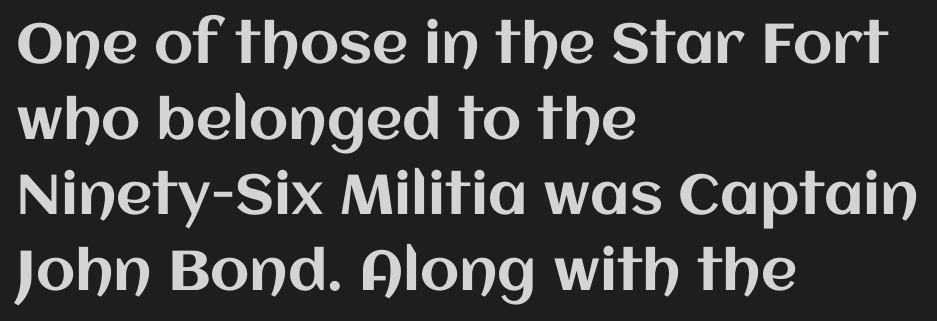
The rendering uses natural spacing where letterforms have individual widths. The strip under each line holds only bare page. Teacher's note: observe the even left margin — that is flush-left alignment. Summary of vertical rhythm: regular, with standard interline spacing. A typesetter would call this zero additional tracking. Style check: upright.
